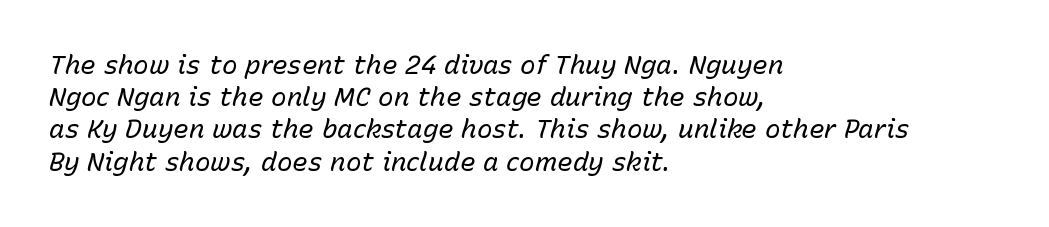
The image shows 26 px text type, italic (leaning right); set left-aligned, line spacing 1.24x, normal letter spacing, not underlined.
